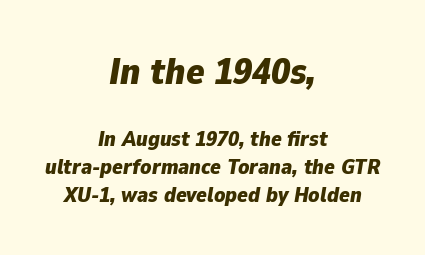
Does the copy run flush right? No — it is centered line by line. The space between consecutive lines is moderate. Character widths vary here, with narrow letters taking less room than wide ones. The rendering keeps characters at their native spacing.
